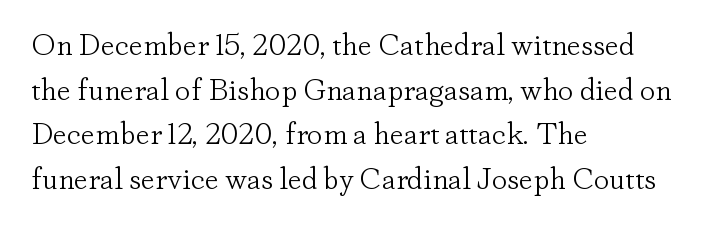
The image shows 31 px light serif type, upright; set left-aligned, normal line spacing (1.44x), normal letter spacing, not underlined; low stroke contrast and a small x-height.
